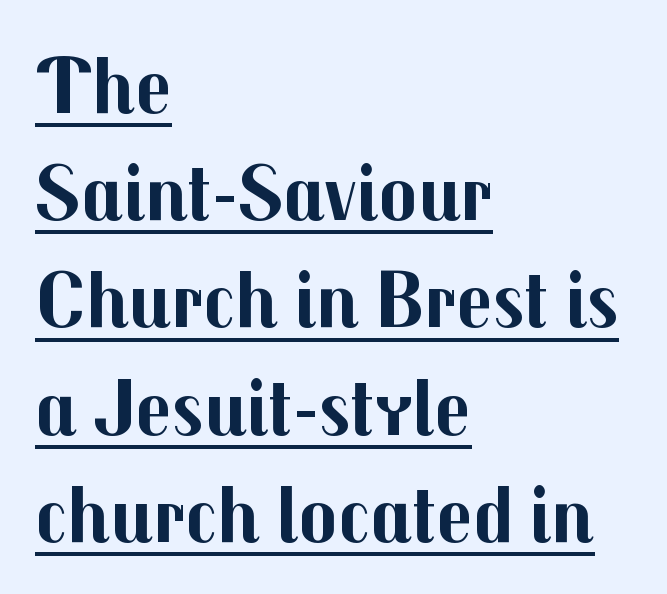
Q: Is the text bold? A: Yes.
Q: Is the text italic (slanted)? A: No, it is upright.
Q: Is the typeface a serif or a sans-serif typeface? A: Sans-serif.
Q: Is the text underlined? A: Yes.
Q: How is the paragraph aligned? A: Left-aligned.
Q: Is the spacing between letters normal or unusually wide? A: Normal.
Q: Is the spacing between lines tight, normal or loose? A: Normal.
Q: Width (condensed, normal, or wide)? A: Normal.
Q: Stroke contrast? A: Medium.
Q: x-height? A: Medium.
Q: Monospaced? A: No.
